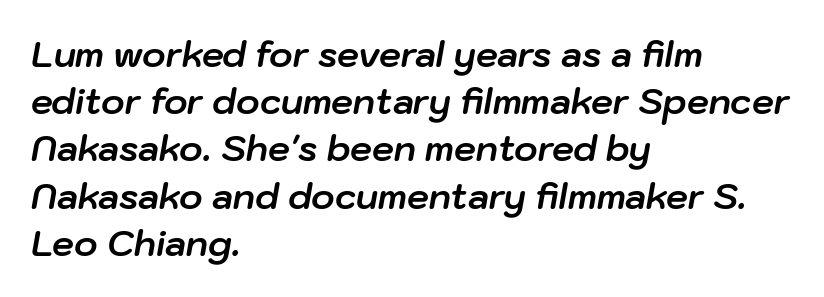
{"italic": "yes", "lean": "right", "slant_degrees": 10, "bold": "yes", "weight": "bold", "width": "normal", "stroke_contrast": "low", "x_height": "medium", "monospaced": "no", "underline": "no", "align": "left", "line_spacing": "normal", "line_spacing_ratio": 1.35, "letter_spacing": "normal", "letter_spacing_em": 0.0, "glyph_px": 35}
